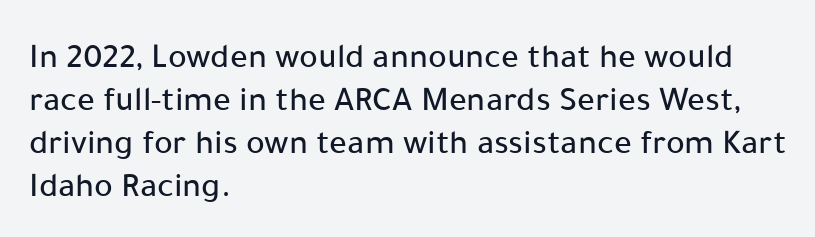
Q: Is the text italic (slanted)? A: No, it is upright.
Q: Is the typeface a serif or a sans-serif typeface? A: Sans-serif.
Q: Is the text underlined? A: No.
Q: How is the paragraph aligned? A: Left-aligned.
Q: Is the spacing between letters normal or unusually wide? A: Normal.
Q: Width (condensed, normal, or wide)? A: Normal.
Q: Stroke contrast? A: Low.
Q: x-height? A: Medium.
Q: Monospaced? A: No.
